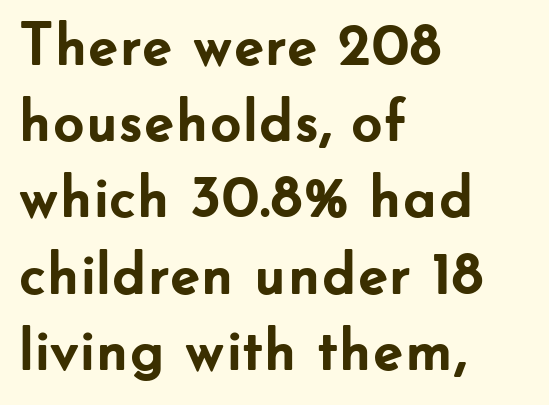
What's the leading like? Ordinary, nothing unusual. If you drew a ruler down the left edge, every line would touch it. Compared with typical body copy, the letter spacing here is the same. Bare-footed words on every line. The letters carry no serifs — their stems end cleanly without finishing strokes.
